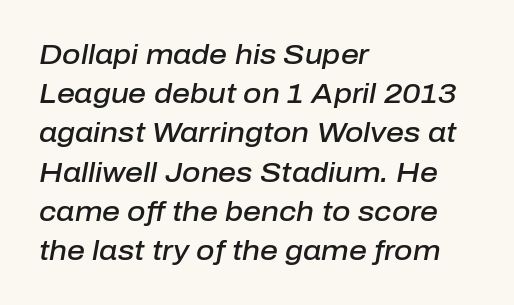
The image shows 28 px semibold type, italic (leaning right); set left-aligned, normal line spacing (1.4x), normal letter spacing, not underlined; low stroke contrast and a medium x-height.
